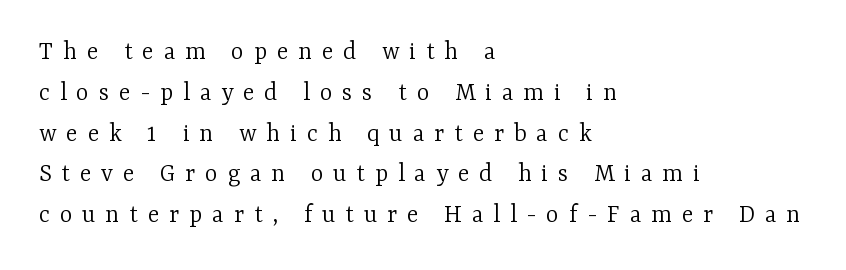
{"italic": "no", "bold": "no", "underline": "no", "align": "left", "line_spacing": "normal", "line_spacing_ratio": 1.51, "letter_spacing": "wide", "letter_spacing_em": 0.36, "glyph_px": 27}
